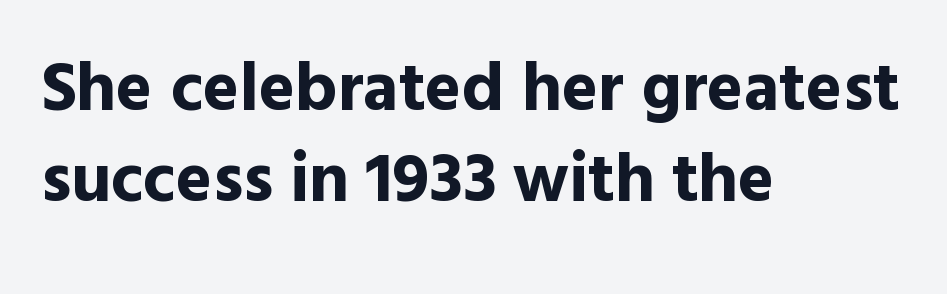
Q: Is the text bold? A: Yes.
Q: Is the text italic (slanted)? A: No, it is upright.
Q: Is the typeface a serif or a sans-serif typeface? A: Sans-serif.
Q: Is the text underlined? A: No.
Q: How is the paragraph aligned? A: Left-aligned.
Q: Is the spacing between letters normal or unusually wide? A: Normal.
Q: Is the spacing between lines tight, normal or loose? A: Normal.
Q: Width (condensed, normal, or wide)? A: Normal.
Q: x-height? A: Medium.
Q: Monospaced? A: No.
